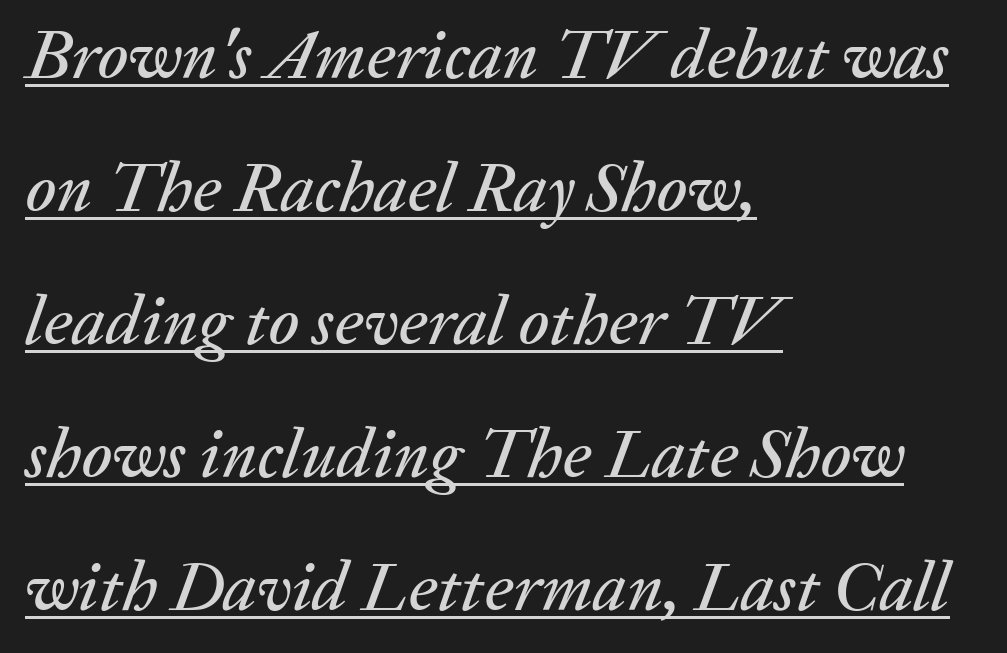
Looks like regular typesetting: each glyph gets only the width it needs. This rendering features underlined lettering. How would I describe the line gaps? Wide and relaxed. The tracking reads as untouched default to a designer's eye. The lines in this sample share a left origin and differ only in where they stop.
